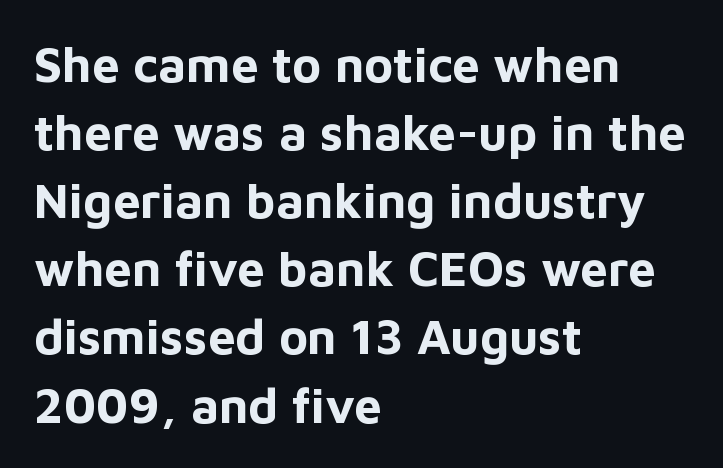
Q: Is the text bold? A: Yes.
Q: Is the text italic (slanted)? A: No, it is upright.
Q: Is the typeface a serif or a sans-serif typeface? A: Sans-serif.
Q: Is the text underlined? A: No.
Q: How is the paragraph aligned? A: Left-aligned.
Q: Is the spacing between letters normal or unusually wide? A: Normal.
Q: Is the spacing between lines tight, normal or loose? A: Normal.
Q: Width (condensed, normal, or wide)? A: Normal.
Q: Stroke contrast? A: Low.
Q: x-height? A: Medium.
Q: Monospaced? A: No.
